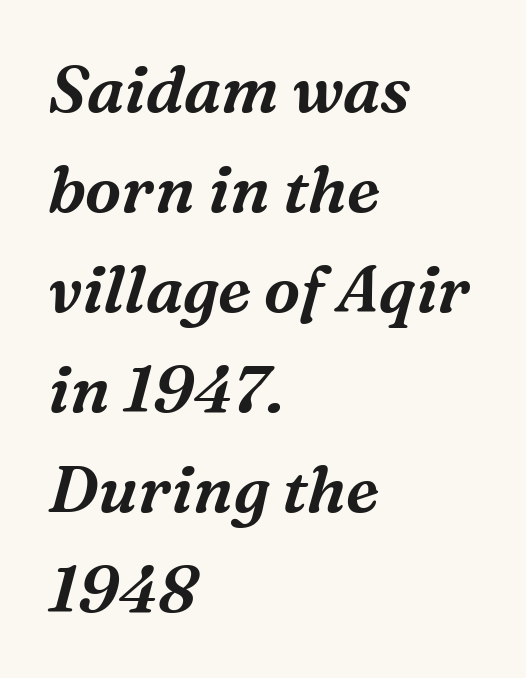
{"serif": "yes", "italic": "yes", "lean": "right", "slant_degrees": 16, "width": "normal", "stroke_contrast": "medium", "x_height": "medium", "monospaced": "no", "underline": "no", "align": "left", "line_spacing": "normal", "line_spacing_ratio": 1.54, "letter_spacing": "normal", "letter_spacing_em": 0.0, "glyph_px": 65}
